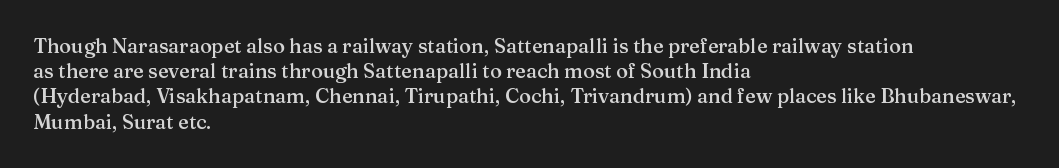
{"italic": "no", "bold": "semi", "underline": "no", "align": "left", "line_spacing": "normal", "line_spacing_ratio": 1.26, "letter_spacing": "normal", "letter_spacing_em": 0.0, "glyph_px": 20}
